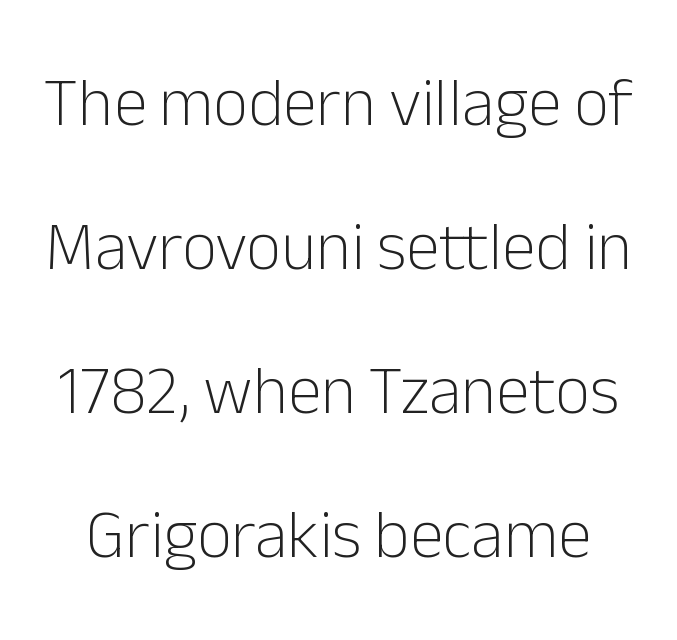
Q: Is the text bold? A: No.
Q: Is the text italic (slanted)? A: No, it is upright.
Q: Is the typeface a serif or a sans-serif typeface? A: Sans-serif.
Q: Is the text underlined? A: No.
Q: Is the spacing between letters normal or unusually wide? A: Normal.
Q: Is the spacing between lines tight, normal or loose? A: Loose.
Q: Width (condensed, normal, or wide)? A: Normal.
Q: Stroke contrast? A: Low.
Q: x-height? A: Medium.
Q: Monospaced? A: No.
